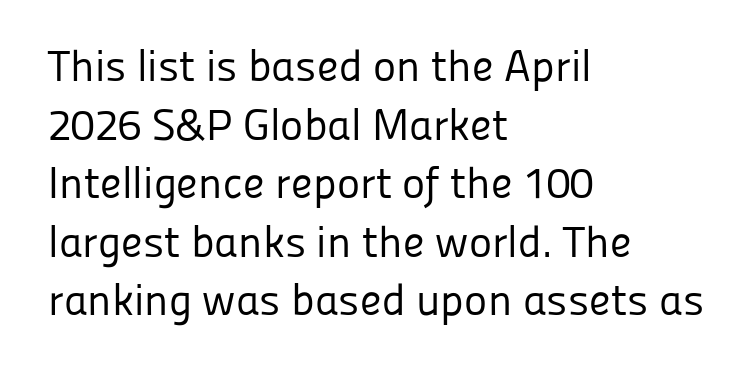
Q: Is the text bold? A: No.
Q: Is the text italic (slanted)? A: No, it is upright.
Q: Is the typeface a serif or a sans-serif typeface? A: Sans-serif.
Q: Is the text underlined? A: No.
Q: How is the paragraph aligned? A: Left-aligned.
Q: Is the spacing between letters normal or unusually wide? A: Normal.
Q: Is the spacing between lines tight, normal or loose? A: Normal.
Q: Width (condensed, normal, or wide)? A: Normal.
Q: Stroke contrast? A: Low.
Q: x-height? A: Medium.
Q: Monospaced? A: No.
